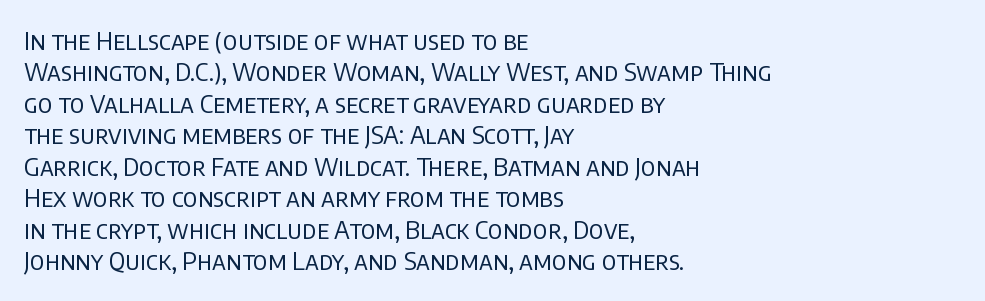
{"italic": "no", "bold": "no", "underline": "no", "align": "left", "line_spacing": "normal", "line_spacing_ratio": 1.26, "letter_spacing": "normal", "letter_spacing_em": 0.0, "glyph_px": 25}
